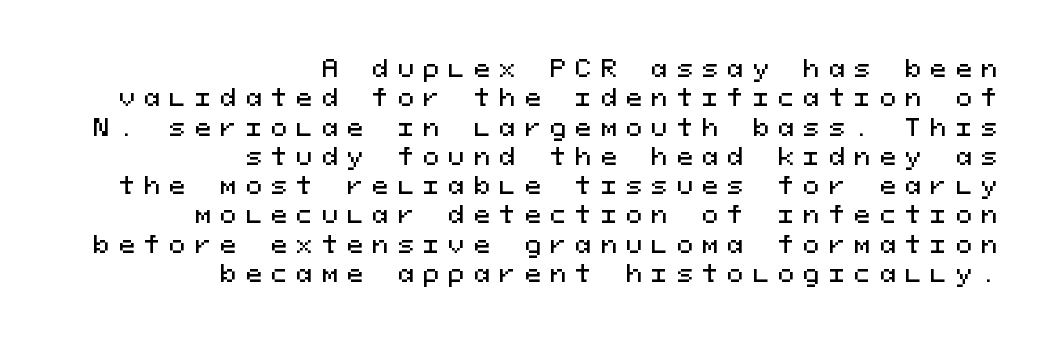
The image shows 24 px text type, upright; set right-aligned, line spacing 1.22x, unusually wide letter spacing (+0.39 em), not underlined.
